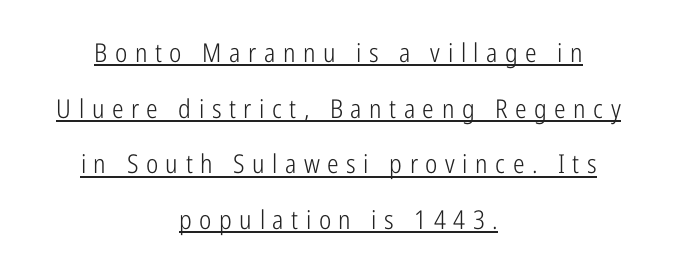
The image shows 26 px text type, upright; set centered, loose line spacing (2.14x), unusually wide letter spacing (+0.29 em), underlined.
